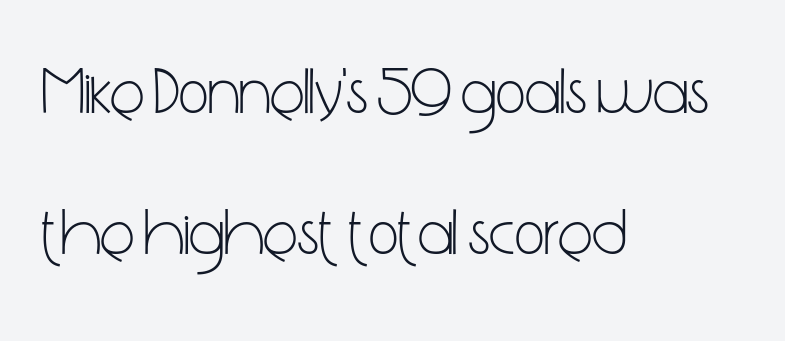
The image shows 65 px light, condensed sans-serif type, upright; set left-aligned, loose line spacing (2.17x), normal letter spacing, not underlined; low stroke contrast and a medium x-height.
